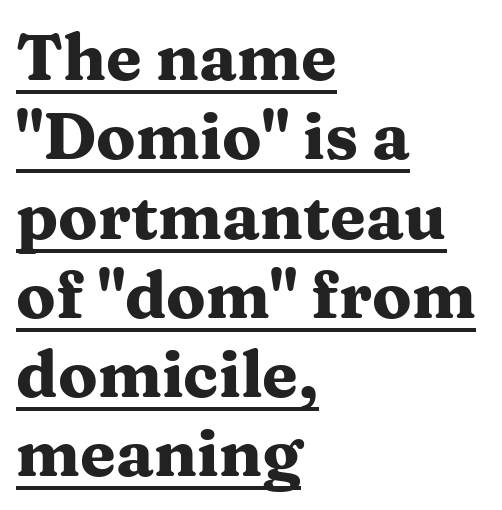
{"serif": "yes", "italic": "no", "bold": "yes", "weight": "heavy", "width": "wide", "stroke_contrast": "medium", "x_height": "medium", "monospaced": "no", "underline": "yes", "align": "left", "line_spacing_ratio": 1.22, "letter_spacing": "normal", "letter_spacing_em": 0.0, "glyph_px": 65}
